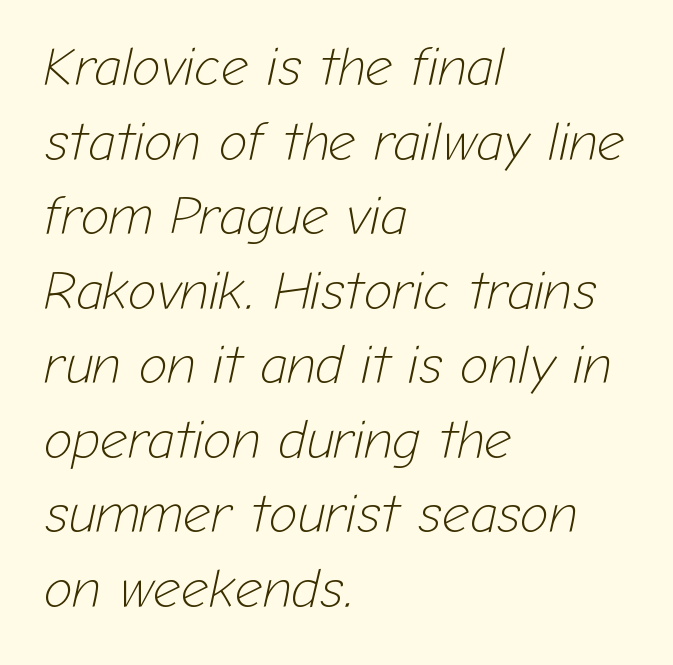
The image shows 54 px light type, italic (leaning right); set left-aligned, normal line spacing (1.38x), normal letter spacing, not underlined; low stroke contrast and a medium x-height.
